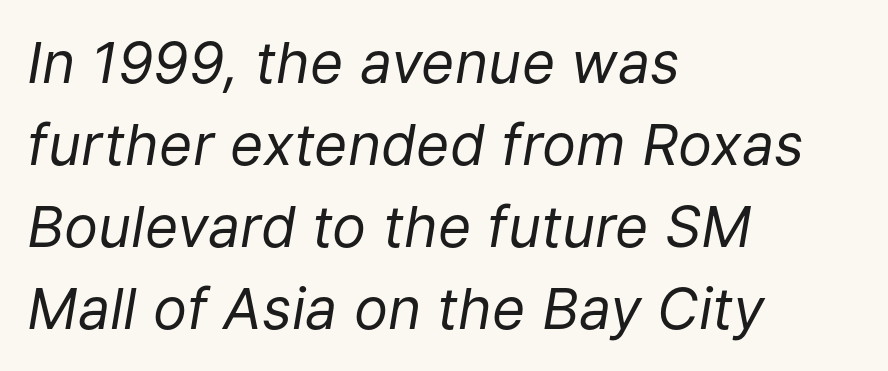
Observe the ordinary spacing: letters are neighbours, not strangers. Notice how the stems are inclined rather than vertical — that's the hallmark of italics. The specimen omits any rule beneath the text block's lines. The strokes are not fattened; the text isn't bold.
